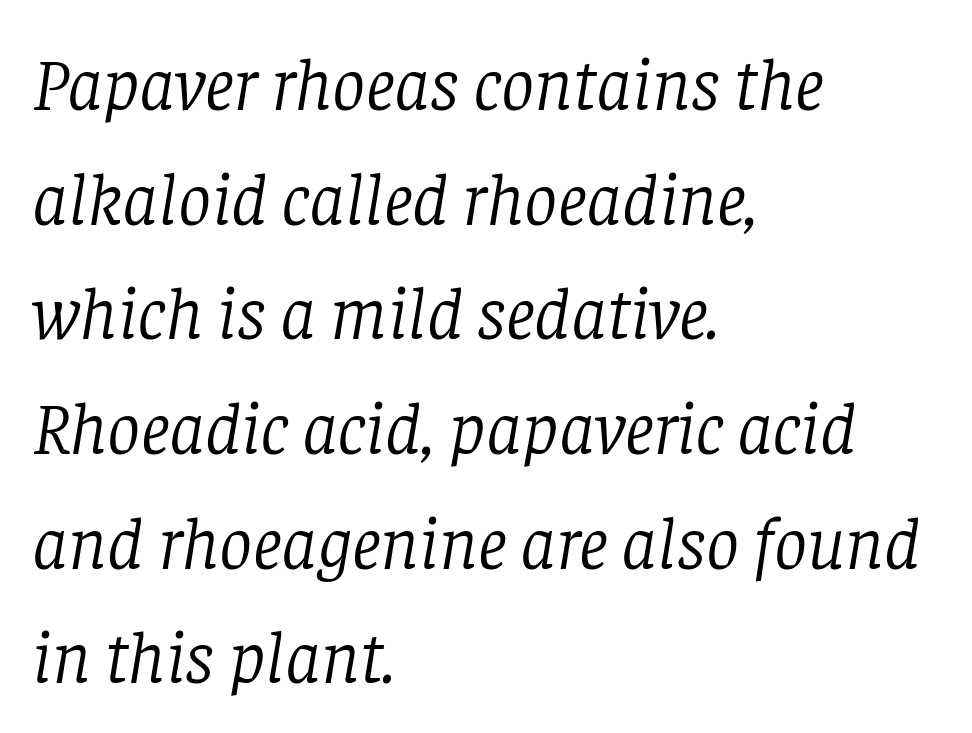
Q: Is the text bold? A: No.
Q: Is the text italic (slanted)? A: Yes, it leans right by about 8 degrees.
Q: Is the typeface a serif or a sans-serif typeface? A: Serif.
Q: Is the text underlined? A: No.
Q: How is the paragraph aligned? A: Left-aligned.
Q: Is the spacing between letters normal or unusually wide? A: Normal.
Q: Is the spacing between lines tight, normal or loose? A: Normal.
Q: Width (condensed, normal, or wide)? A: Normal.
Q: Stroke contrast? A: Low.
Q: x-height? A: Large.
Q: Monospaced? A: No.
